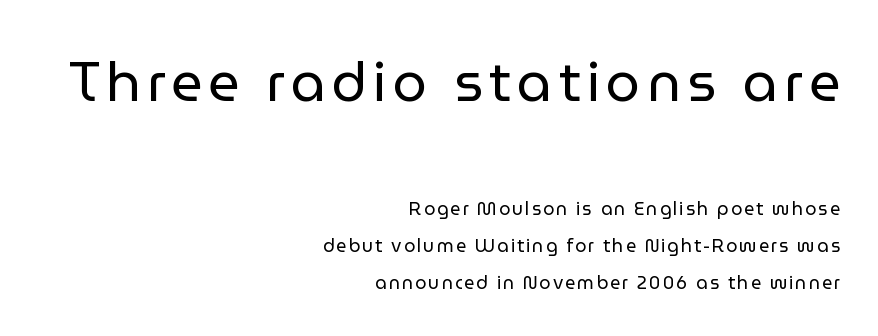
The image shows 55 px regular-weight sans-serif type, upright; set right-aligned, loose line spacing (2.04x), not underlined; the first (top) block is 3.06x larger; low stroke contrast and a medium x-height.
